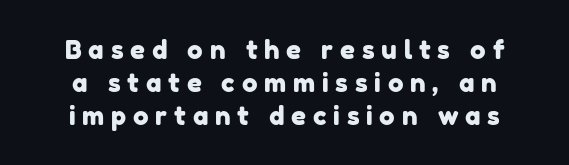
Type without underlining. In terms of leading, this rendering sits right in the middle. The letterforms stand isolated, each surrounded by extra space.
